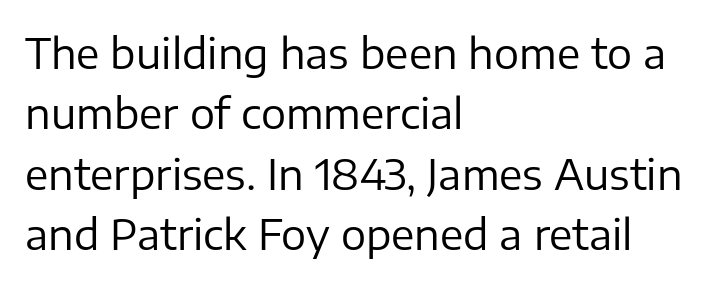
The typeface has the unassuming heft of standard copy or less. A sans-serif font was chosen for this passage. The rendering uses natural spacing where letterforms have individual widths. Horizontal bands of white between lines are of average thickness. Ascenders rise straight up at ninety degrees. The gaps between neighbouring characters are ordinary and unremarkable.
